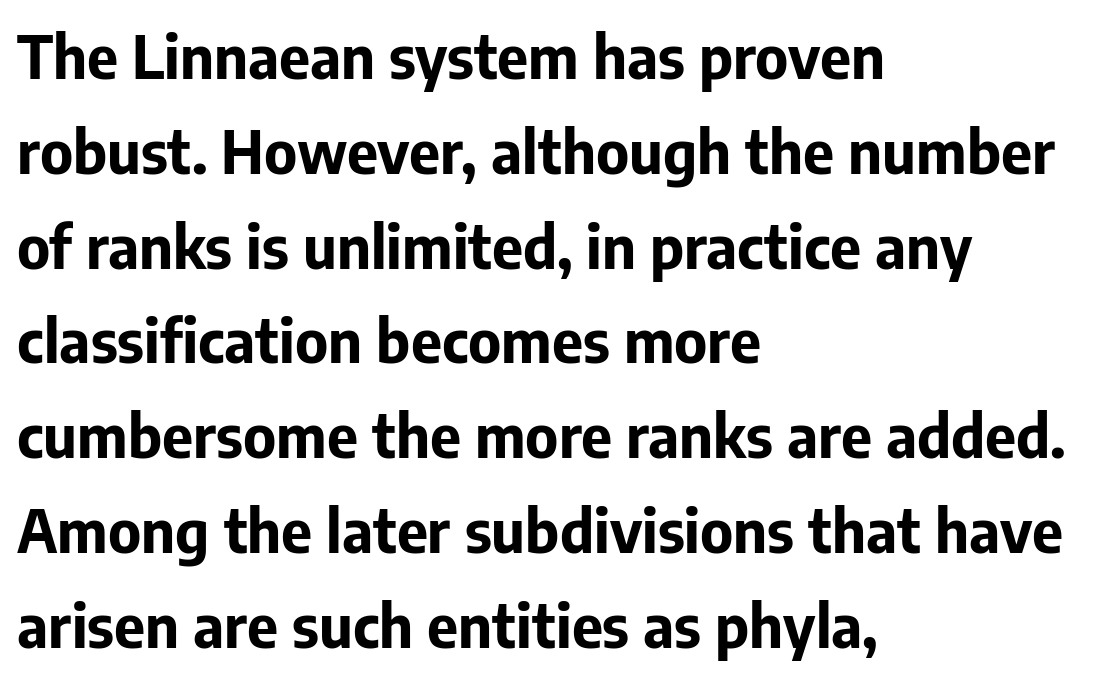
Q: Is the text bold? A: Yes.
Q: Is the text italic (slanted)? A: No, it is upright.
Q: Is the typeface a serif or a sans-serif typeface? A: Sans-serif.
Q: Is the text underlined? A: No.
Q: How is the paragraph aligned? A: Left-aligned.
Q: Is the spacing between letters normal or unusually wide? A: Normal.
Q: Is the spacing between lines tight, normal or loose? A: Normal.
Q: Width (condensed, normal, or wide)? A: Normal.
Q: Stroke contrast? A: Low.
Q: x-height? A: Medium.
Q: Monospaced? A: No.
